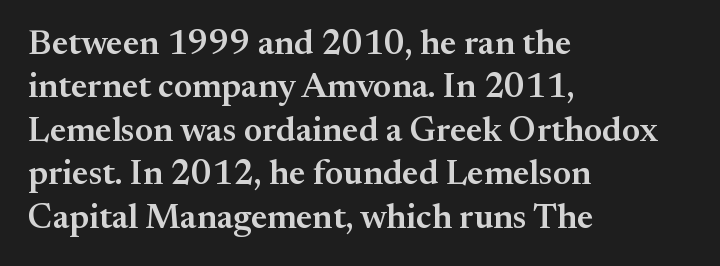
{"serif": "yes", "italic": "no", "bold": "semi", "weight": "semibold", "width": "normal", "stroke_contrast": "medium", "x_height": "small", "monospaced": "no", "underline": "no", "align": "left", "line_spacing_ratio": 1.24, "letter_spacing": "normal", "letter_spacing_em": 0.0, "glyph_px": 35}
